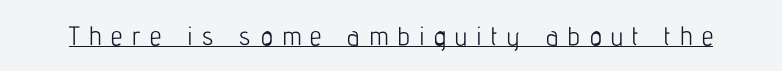
The image shows 26 px text type, upright; set unusually wide letter spacing (+0.36 em), underlined.
